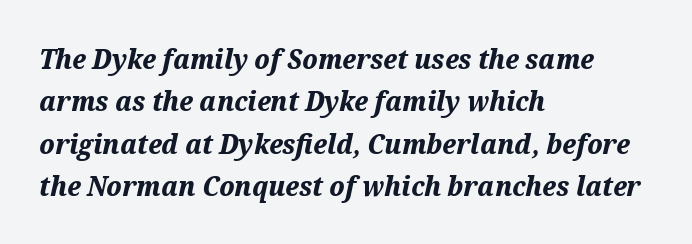
{"italic": "yes", "lean": "right", "slant_degrees": 12, "bold": "yes", "weight": "bold", "width": "normal", "stroke_contrast": "medium", "x_height": "medium", "monospaced": "no", "underline": "no", "align": "left", "line_spacing": "normal", "line_spacing_ratio": 1.51, "letter_spacing": "normal", "letter_spacing_em": 0.0, "glyph_px": 28}
